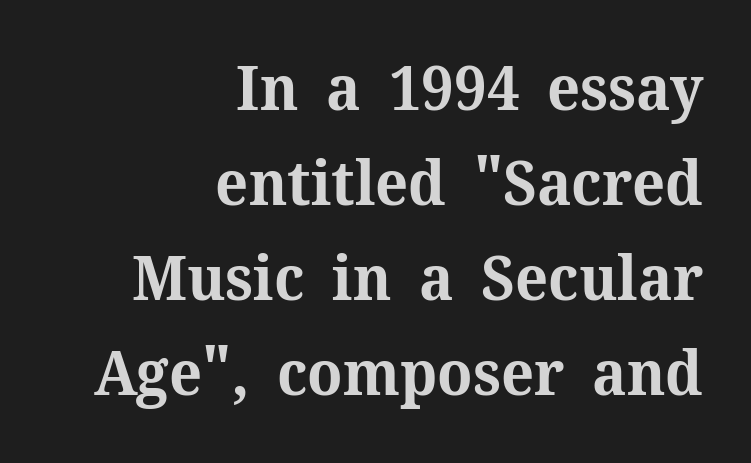
Q: Is the text bold? A: Yes.
Q: Is the text italic (slanted)? A: No, it is upright.
Q: Is the typeface a serif or a sans-serif typeface? A: Serif.
Q: Is the text underlined? A: No.
Q: How is the paragraph aligned? A: Right-aligned.
Q: Is the spacing between letters normal or unusually wide? A: Normal.
Q: Is the spacing between lines tight, normal or loose? A: Normal.
Q: Width (condensed, normal, or wide)? A: Normal.
Q: Stroke contrast? A: Medium.
Q: x-height? A: Medium.
Q: Monospaced? A: No.
